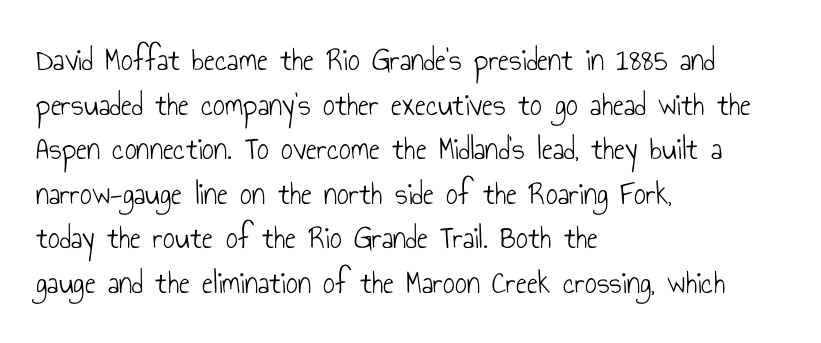
{"serif": "no", "italic": "no", "bold": "no", "weight": "light", "width": "condensed", "stroke_contrast": "low", "x_height": "small", "monospaced": "no", "underline": "no", "align": "left", "line_spacing": "normal", "line_spacing_ratio": 1.35, "letter_spacing": "normal", "letter_spacing_em": 0.0, "glyph_px": 33}
